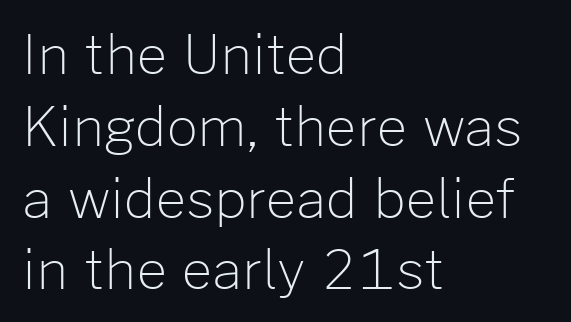
Q: Is the text bold? A: No.
Q: Is the text italic (slanted)? A: No, it is upright.
Q: Is the typeface a serif or a sans-serif typeface? A: Sans-serif.
Q: Is the text underlined? A: No.
Q: How is the paragraph aligned? A: Left-aligned.
Q: Is the spacing between letters normal or unusually wide? A: Normal.
Q: Is the spacing between lines tight, normal or loose? A: Normal.
Q: Width (condensed, normal, or wide)? A: Normal.
Q: Stroke contrast? A: Low.
Q: x-height? A: Medium.
Q: Monospaced? A: No.
